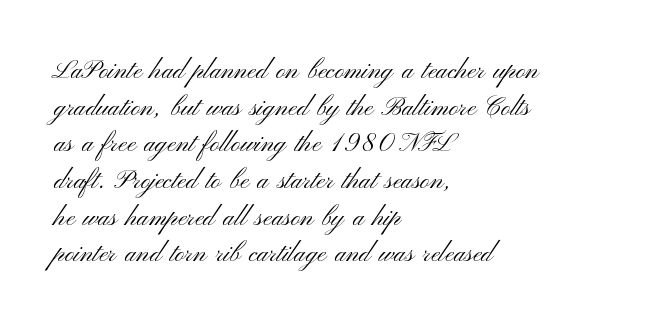
Q: Is the text bold? A: No.
Q: Is the text italic (slanted)? A: Yes.
Q: Is the text underlined? A: No.
Q: How is the paragraph aligned? A: Left-aligned.
Q: Is the spacing between letters normal or unusually wide? A: Normal.
Q: Is the spacing between lines tight, normal or loose? A: Normal.
